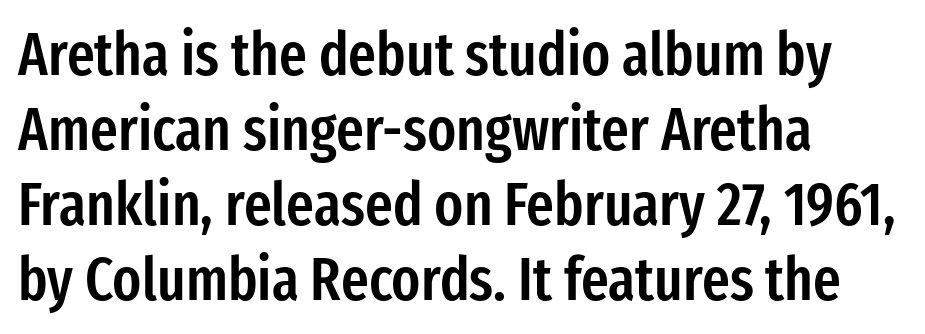
Q: Is the text bold? A: Semi-bold.
Q: Is the text italic (slanted)? A: No, it is upright.
Q: Is the typeface a serif or a sans-serif typeface? A: Sans-serif.
Q: Is the text underlined? A: No.
Q: How is the paragraph aligned? A: Left-aligned.
Q: Is the spacing between letters normal or unusually wide? A: Normal.
Q: Is the spacing between lines tight, normal or loose? A: Normal.
Q: Width (condensed, normal, or wide)? A: Condensed.
Q: Stroke contrast? A: Low.
Q: x-height? A: Medium.
Q: Monospaced? A: No.
